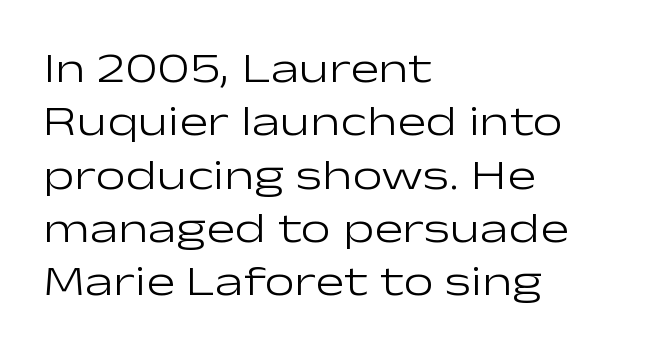
Beneath every word, the page is bare. Vertical strokes here are truly vertical. Line starts are locked; line ends wander. The rendering keeps characters at their native spacing.
